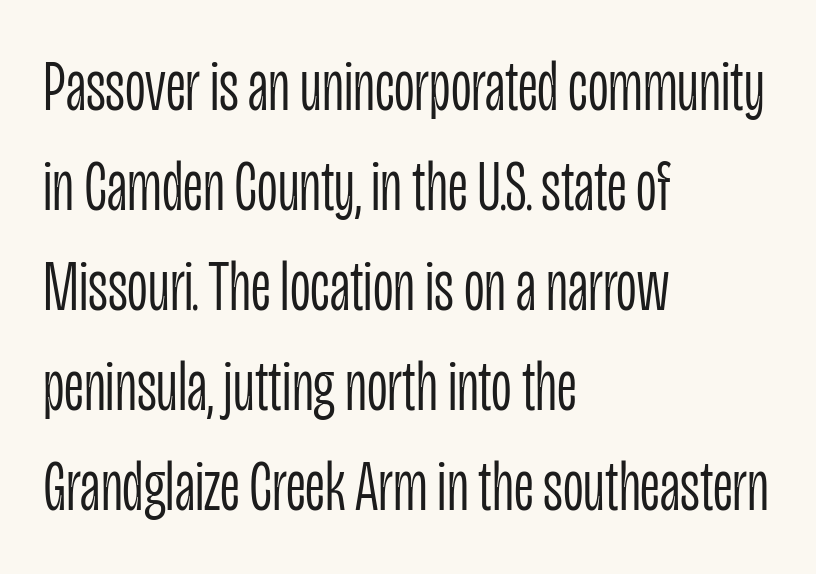
The image shows 72 px light, condensed sans-serif type, upright; set left-aligned, normal line spacing (1.39x), normal letter spacing, not underlined; low stroke contrast and a large x-height.
